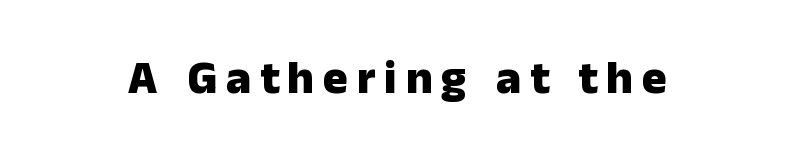
No word sits above an underline. The characters look thick and weighty, a clear bold. The characters display no serif detailing; their extremities are plain. These lines are rendered in a variable-pitch font. The letters stand upright; this is a roman face.
